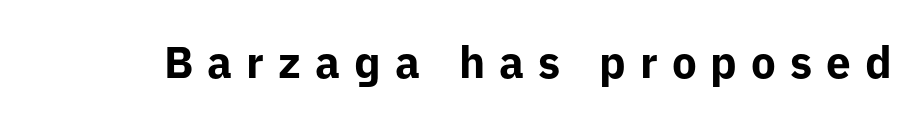
{"serif": "no", "italic": "no", "bold": "yes", "weight": "bold", "width": "normal", "stroke_contrast": "low", "x_height": "medium", "monospaced": "no", "underline": "no", "letter_spacing": "wide", "letter_spacing_em": 0.32, "glyph_px": 44}
